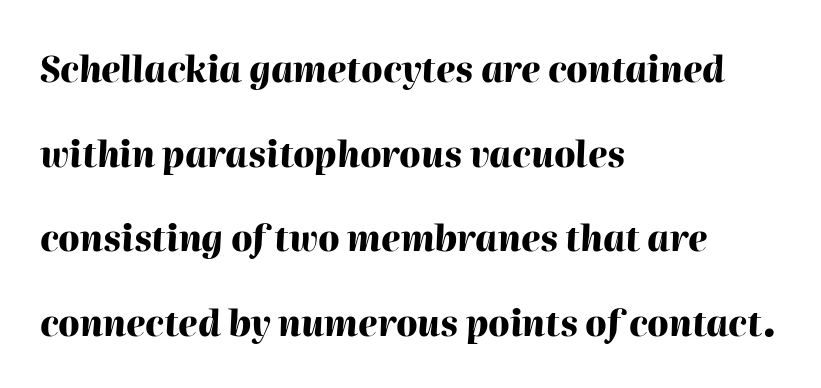
Q: Is the text bold? A: Yes.
Q: Is the text italic (slanted)? A: Yes, it leans right by about 2 degrees.
Q: Is the text underlined? A: No.
Q: How is the paragraph aligned? A: Left-aligned.
Q: Is the spacing between letters normal or unusually wide? A: Normal.
Q: Is the spacing between lines tight, normal or loose? A: Loose.
Q: Width (condensed, normal, or wide)? A: Normal.
Q: Stroke contrast? A: High.
Q: x-height? A: Medium.
Q: Monospaced? A: No.
